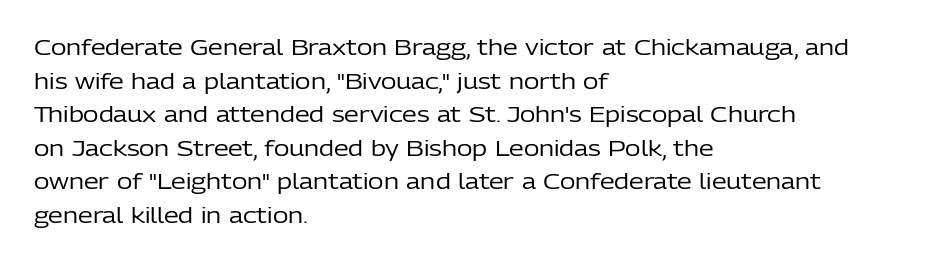
The font's upright variant was chosen for this text. Does the leading feel generous? No, just average. Letters rest on an invisible, unmarked baseline. Heft: none added — not bold. Typeset ragged right — the left edge is the straight one.
